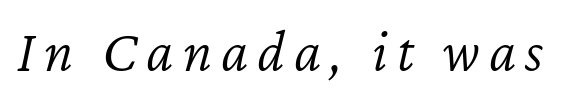
{"italic": "yes", "lean": "right", "slant_degrees": 12, "bold": "no", "weight": "light", "width": "normal", "stroke_contrast": "low", "x_height": "medium", "monospaced": "no", "underline": "no", "glyph_px": 60}
